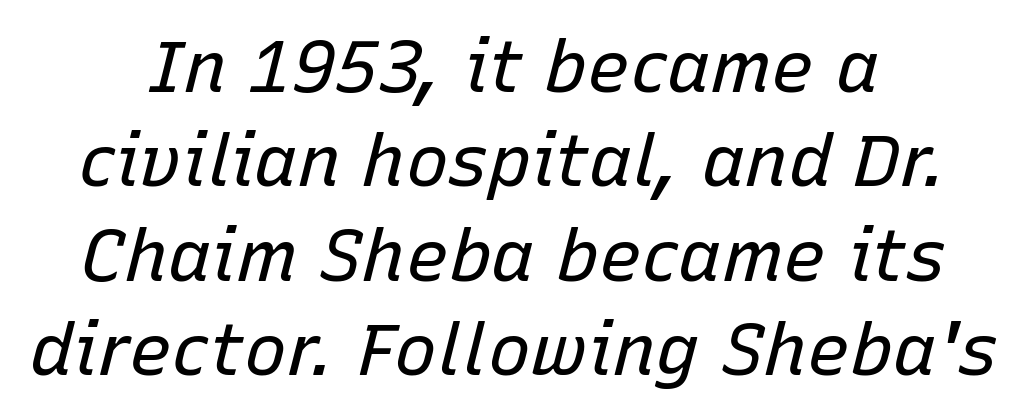
{"italic": "yes", "lean": "right", "slant_degrees": 15, "bold": "no", "weight": "regular", "width": "normal", "stroke_contrast": "low", "x_height": "medium", "monospaced": "no", "underline": "no", "align": "center", "line_spacing": "normal", "line_spacing_ratio": 1.31, "letter_spacing": "normal", "letter_spacing_em": 0.0, "glyph_px": 72}
